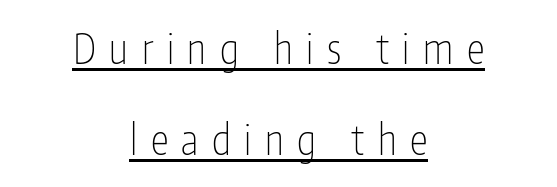
The image shows 41 px thin, condensed sans-serif type, upright; set centered, loose line spacing (2.23x), unusually wide letter spacing (+0.33 em), underlined; low stroke contrast and a medium x-height.
